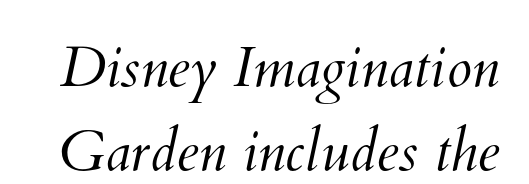
{"bold": "no", "weight": "light", "width": "normal", "stroke_contrast": "medium", "x_height": "small", "monospaced": "no", "underline": "no", "line_spacing": "normal", "line_spacing_ratio": 1.48, "letter_spacing": "normal", "letter_spacing_em": 0.0, "glyph_px": 57}
